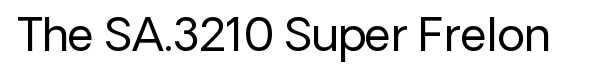
{"serif": "no", "italic": "no", "bold": "no", "weight": "regular", "width": "normal", "stroke_contrast": "low", "x_height": "medium", "monospaced": "no", "underline": "no", "letter_spacing": "normal", "letter_spacing_em": 0.0, "glyph_px": 45}
